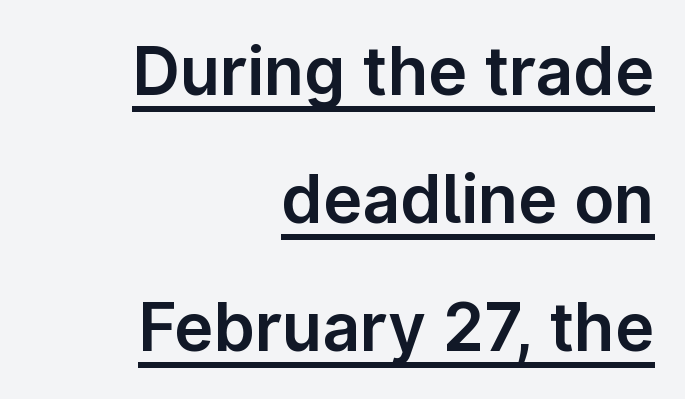
{"serif": "no", "italic": "no", "width": "normal", "stroke_contrast": "low", "x_height": "medium", "monospaced": "no", "underline": "yes", "align": "right", "line_spacing": "loose", "line_spacing_ratio": 1.94, "letter_spacing": "normal", "letter_spacing_em": 0.0, "glyph_px": 66}
